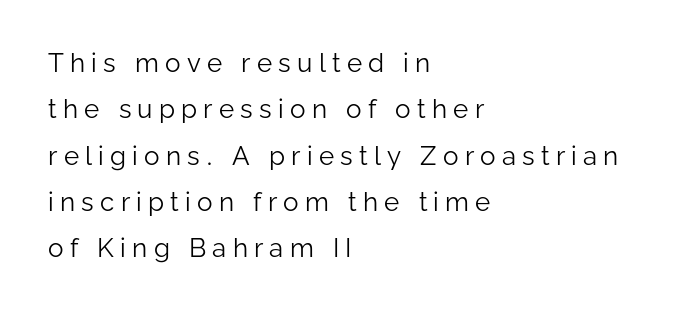
Q: Is the text bold? A: No.
Q: Is the text italic (slanted)? A: No, it is upright.
Q: Is the text underlined? A: No.
Q: How is the paragraph aligned? A: Left-aligned.
Q: Is the spacing between letters normal or unusually wide? A: Unusually wide.
